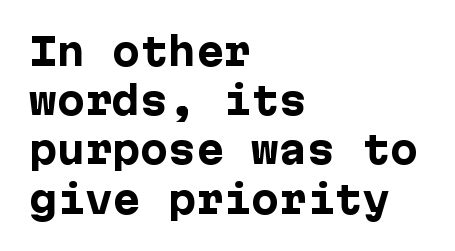
Q: Is the text bold? A: Yes.
Q: Is the text italic (slanted)? A: No, it is upright.
Q: Is the typeface a serif or a sans-serif typeface? A: Sans-serif.
Q: Is the text underlined? A: No.
Q: How is the paragraph aligned? A: Left-aligned.
Q: Is the spacing between letters normal or unusually wide? A: Normal.
Q: Is the spacing between lines tight, normal or loose? A: Normal.
Q: Width (condensed, normal, or wide)? A: Normal.
Q: Stroke contrast? A: Low.
Q: x-height? A: Medium.
